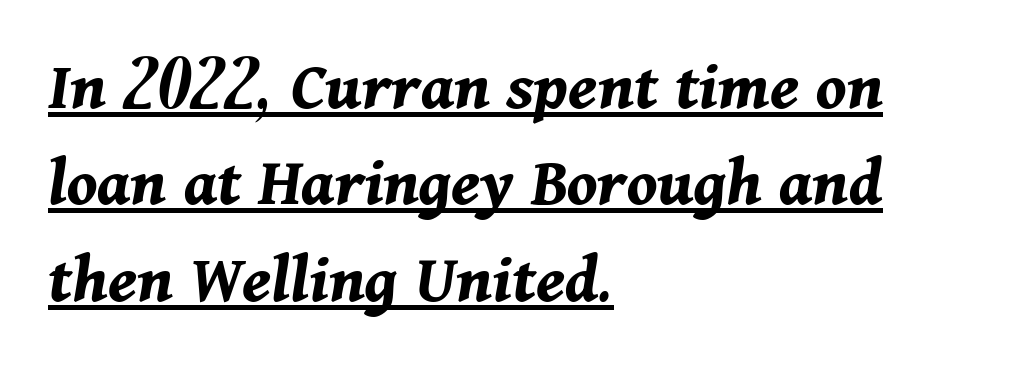
Q: Is the text bold? A: Yes.
Q: Is the text italic (slanted)? A: Yes, it leans right by about 11 degrees.
Q: Is the text underlined? A: Yes.
Q: How is the paragraph aligned? A: Left-aligned.
Q: Is the spacing between letters normal or unusually wide? A: Normal.
Q: Is the spacing between lines tight, normal or loose? A: Normal.
Q: Width (condensed, normal, or wide)? A: Normal.
Q: Stroke contrast? A: Medium.
Q: x-height? A: Medium.
Q: Monospaced? A: No.
